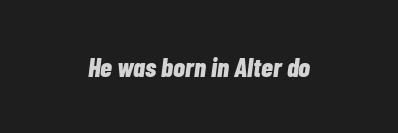
{"italic": "yes", "lean": "right", "slant_degrees": 7, "bold": "yes", "underline": "no", "align": "center", "letter_spacing": "normal", "letter_spacing_em": 0.0, "glyph_px": 27}
